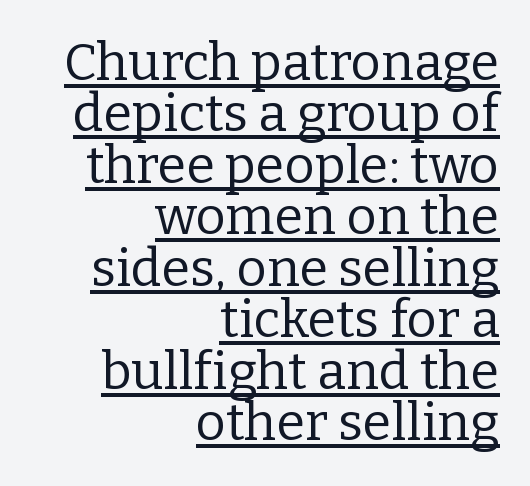
Q: Is the text bold? A: No.
Q: Is the text italic (slanted)? A: No, it is upright.
Q: Is the typeface a serif or a sans-serif typeface? A: Serif.
Q: Is the text underlined? A: Yes.
Q: How is the paragraph aligned? A: Right-aligned.
Q: Is the spacing between letters normal or unusually wide? A: Normal.
Q: Is the spacing between lines tight, normal or loose? A: Tight.
Q: Width (condensed, normal, or wide)? A: Normal.
Q: Stroke contrast? A: Low.
Q: x-height? A: Medium.
Q: Monospaced? A: No.
